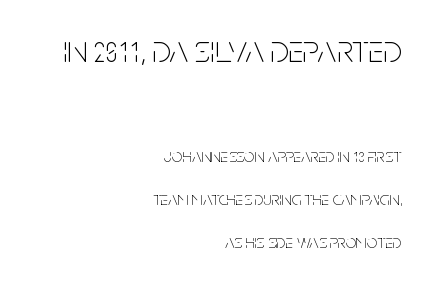
The image shows 38 px thin, condensed sans-serif type, upright; set right-aligned, loose line spacing (2.26x), normal letter spacing, not underlined; the first (top) block is 2.0x larger; low stroke contrast and a large x-height.
